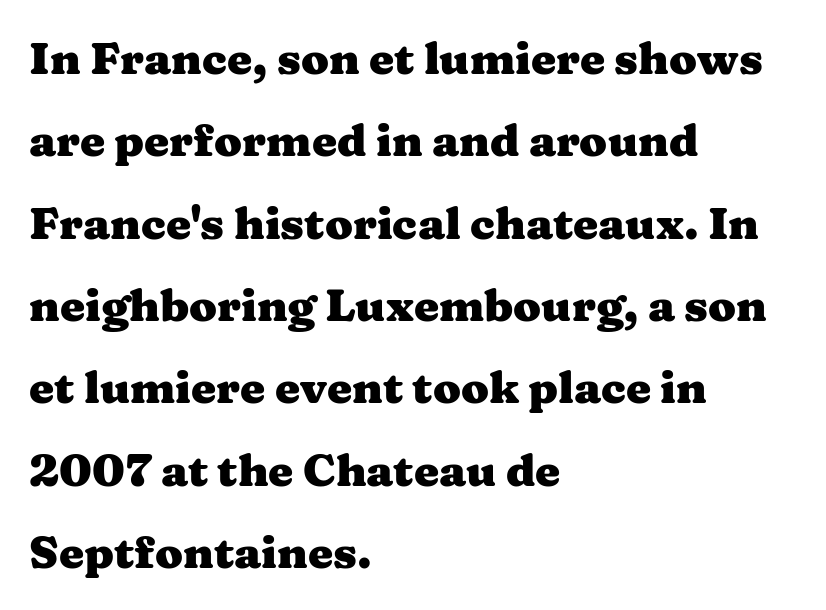
These lines carry a lot of weight — the face is fully bold. The rag falls on the right side of this text block. Think of a printed novel: that variable character pitch is what you see here. Is there any slant? The stems are plumb. Each word holds together tightly as a unit, with standard inter-letter gaps.
